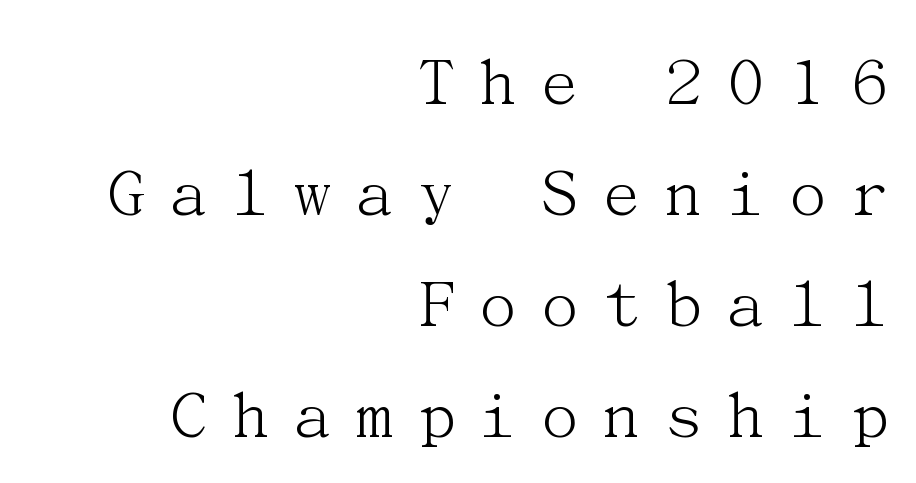
{"serif": "yes", "italic": "no", "bold": "no", "weight": "light", "width": "normal", "stroke_contrast": "medium", "x_height": "medium", "underline": "no", "align": "right", "line_spacing": "normal", "line_spacing_ratio": 1.5, "letter_spacing": "wide", "letter_spacing_em": 0.25, "glyph_px": 74}
